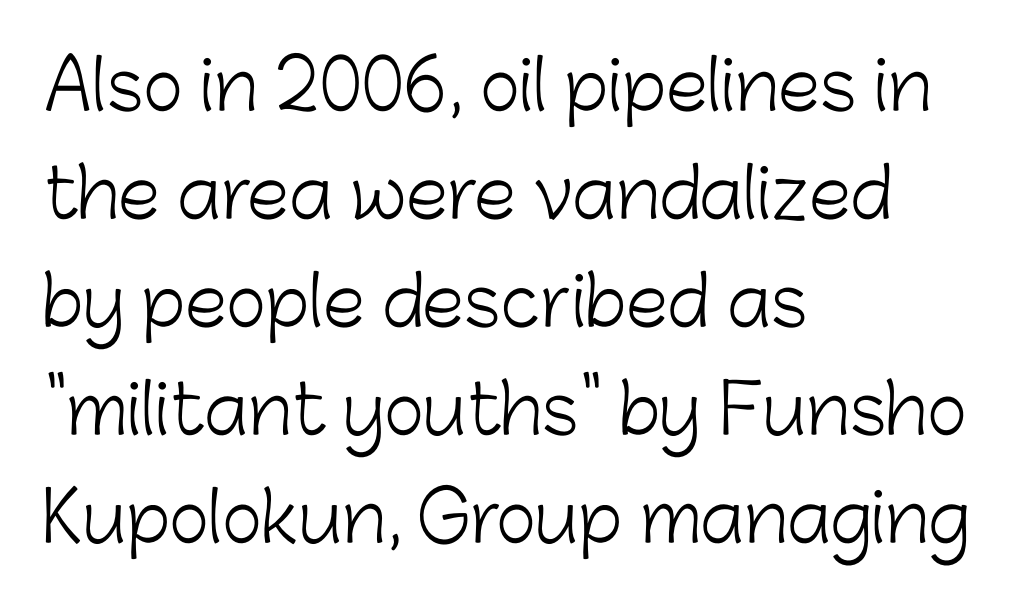
The image shows 68 px light sans-serif type, upright; set left-aligned, normal line spacing (1.59x), normal letter spacing, not underlined; low stroke contrast and a medium x-height.
